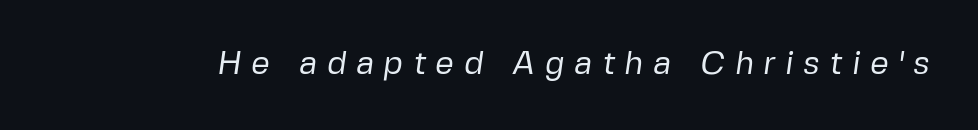
Here the designer chose a conventional face with non-uniform glyph widths. No feet cap the strokes, marking this as sans-serif type. Weight: in the light-to-regular range. Underline: absent. Look at the tracking — it's clearly loosened, letters drifting apart.
